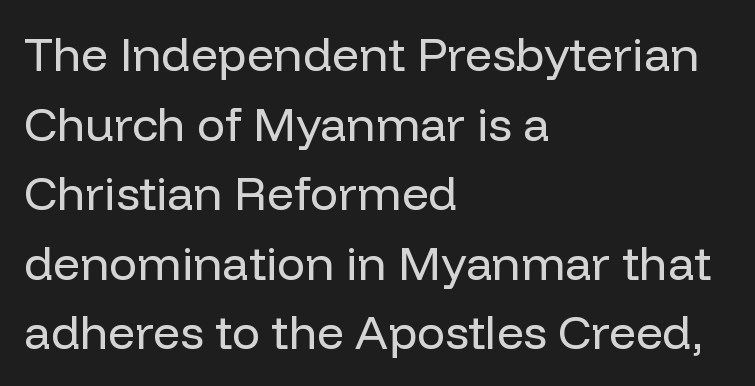
The image shows 47 px regular-weight sans-serif type, upright; set left-aligned, normal line spacing (1.48x), normal letter spacing, not underlined; low stroke contrast and a medium x-height.
